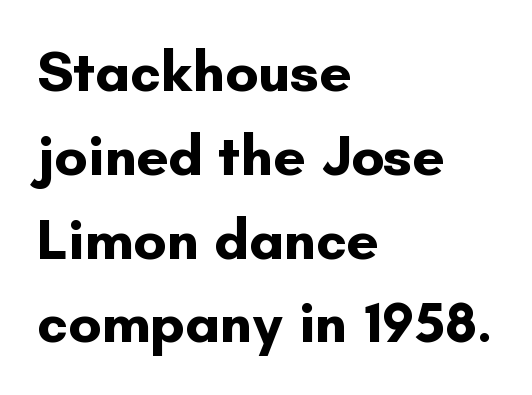
{"serif": "no", "italic": "no", "bold": "yes", "weight": "bold", "width": "normal", "stroke_contrast": "low", "x_height": "small", "monospaced": "no", "underline": "no", "align": "left", "line_spacing": "normal", "line_spacing_ratio": 1.47, "letter_spacing": "normal", "letter_spacing_em": 0.0, "glyph_px": 57}
